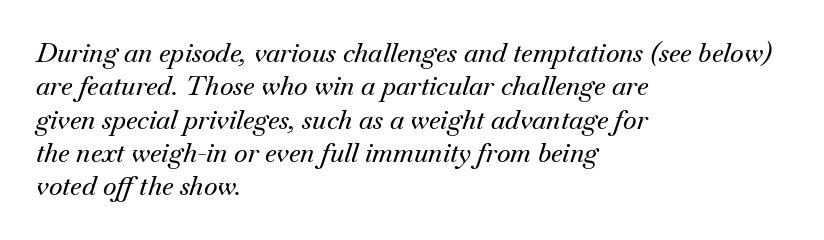
The image shows 26 px text type, italic (leaning right); set left-aligned, normal line spacing (1.28x), normal letter spacing, not underlined.
